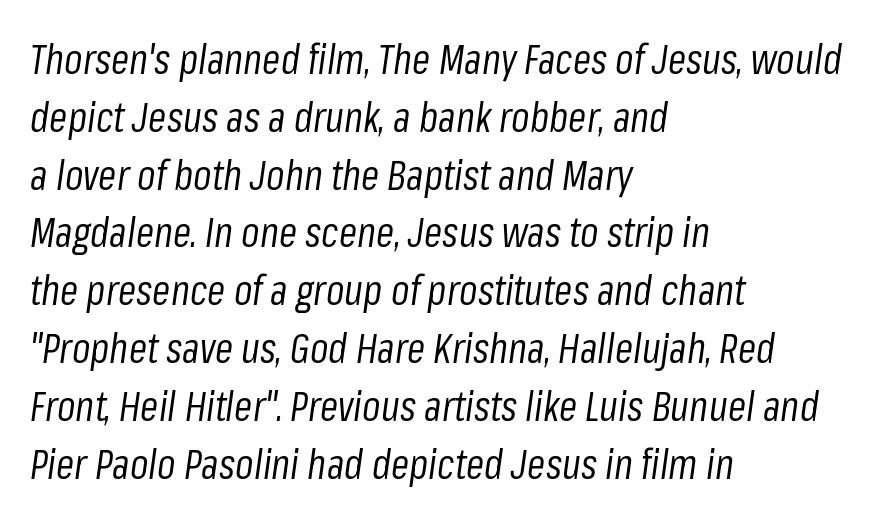
Leading: standard. Note the varied advance widths — an 'i' is clearly narrower than an 'm'. A classic flush-left, rag-right setting is used for this passage. Look at the tracking — it's just the regular setting, nothing added. Every character sits at an angle, as italics do.
